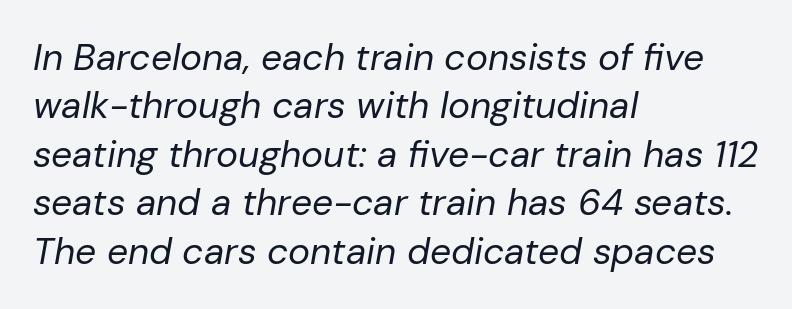
Q: Is the text bold? A: No.
Q: Is the text italic (slanted)? A: Yes, it leans right by about 10 degrees.
Q: Is the text underlined? A: No.
Q: How is the paragraph aligned? A: Left-aligned.
Q: Is the spacing between letters normal or unusually wide? A: Normal.
Q: Is the spacing between lines tight, normal or loose? A: Normal.
Q: Width (condensed, normal, or wide)? A: Normal.
Q: Stroke contrast? A: Low.
Q: x-height? A: Medium.
Q: Monospaced? A: No.
